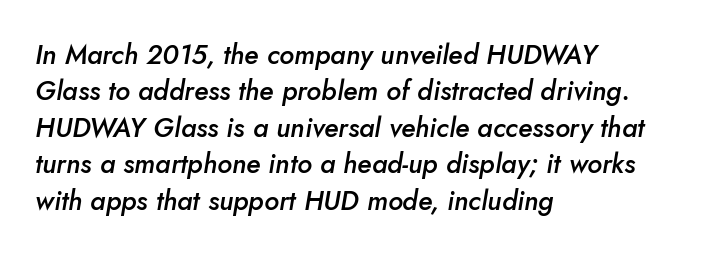
Stroke thickness is moderately raised; the sample reads as semibold. The rendering uses a moderate line-height, typical for paragraphs. Slanted lettering throughout. Only glyphs here, with clear space below each row. A classic flush-left, rag-right setting is used for this passage.
